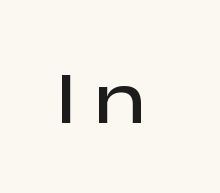
The image shows 75 px semibold, wide sans-serif type, upright; set unusually wide letter spacing (+0.21 em), not underlined; low stroke contrast and a medium x-height.
